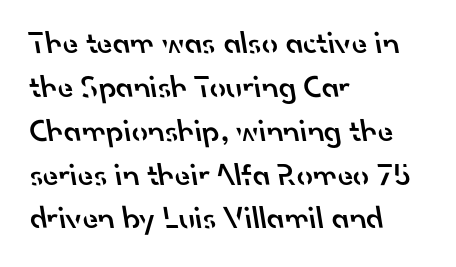
Q: Is the text bold? A: Semi-bold.
Q: Is the typeface a serif or a sans-serif typeface? A: Sans-serif.
Q: Is the text underlined? A: No.
Q: How is the paragraph aligned? A: Left-aligned.
Q: Is the spacing between letters normal or unusually wide? A: Normal.
Q: Is the spacing between lines tight, normal or loose? A: Normal.
Q: Width (condensed, normal, or wide)? A: Normal.
Q: Stroke contrast? A: Low.
Q: x-height? A: Small.
Q: Monospaced? A: No.
